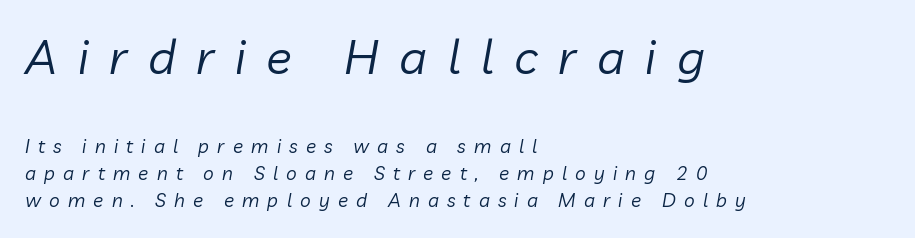
One-word summary of the alignment: left. The rendering inserts visible extra space after every character. Quick note: underline off. The passage shown leans; its letterforms are oblique. Do the characters align in a grid? No, the font is proportional.
